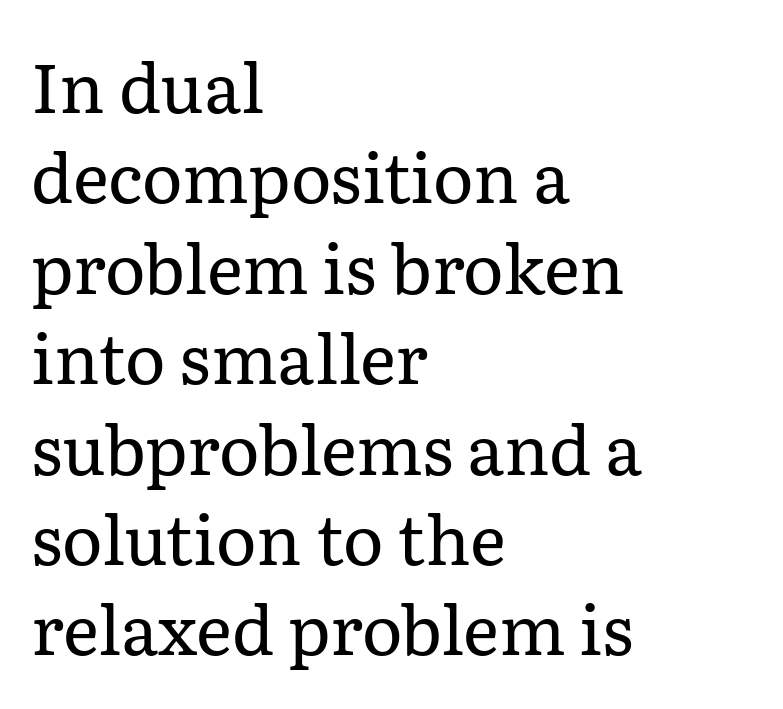
Is this a heavy cut? Hardly; it is regular or lighter. Regarding leading, the lines here are spaced in the standard way. To sum up the face: it has serifs. The words here are not underlined. Looks like regular typesetting: each glyph gets only the width it needs. How are the letters spaced? Ordinarily, with no added tracking.
